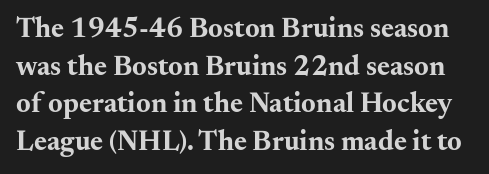
You'd pick this weight for a headline — it's a proper bold. The rendering shows small feet on the letterforms — a serif design. Caption: standard tracking, unaltered. No word sits above an underline.
